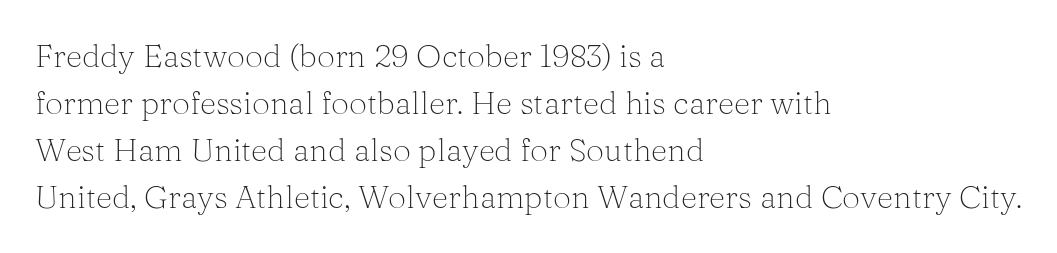
{"serif": "yes", "italic": "no", "bold": "no", "weight": "light", "width": "normal", "stroke_contrast": "medium", "x_height": "medium", "monospaced": "no", "underline": "no", "align": "left", "line_spacing": "normal", "line_spacing_ratio": 1.47, "letter_spacing": "normal", "letter_spacing_em": 0.0, "glyph_px": 32}
